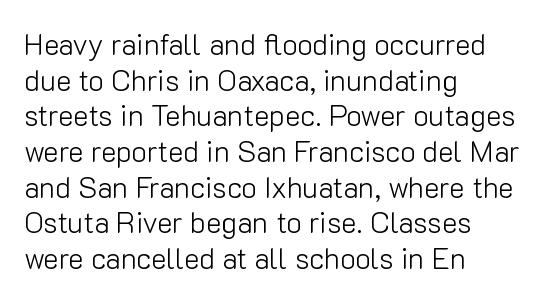
It's the straight-up-and-down kind of type. Lines of text with bare space underneath. Horizontal alignment here is leftward, the default for most running prose. Each letter keeps its own natural width here, so spacing adapts to shape. No feet cap the strokes, marking this as sans-serif type. The typesetting does not lean heavy: it is not bold.
